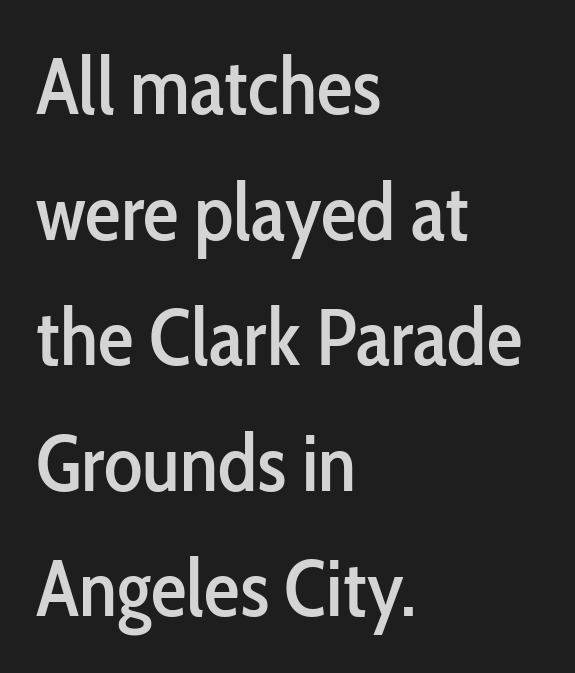
The image shows 80 px condensed sans-serif type, upright; set left-aligned, normal line spacing (1.57x), normal letter spacing, not underlined; low stroke contrast and a medium x-height.
